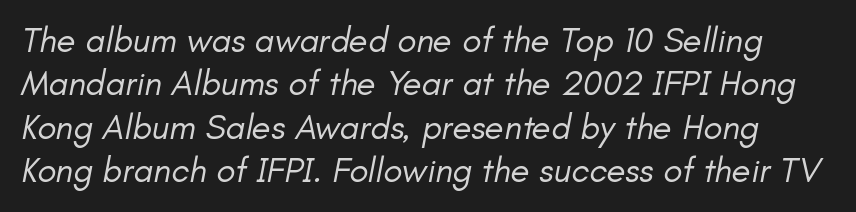
{"italic": "yes", "lean": "right", "slant_degrees": 11, "bold": "no", "weight": "regular", "width": "normal", "stroke_contrast": "low", "x_height": "small", "monospaced": "no", "underline": "no", "line_spacing_ratio": 1.24, "letter_spacing": "normal", "letter_spacing_em": 0.0, "glyph_px": 35}
